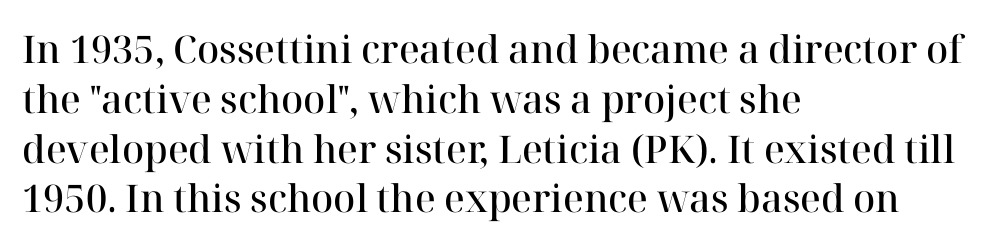
{"serif": "yes", "italic": "no", "bold": "semi", "weight": "semibold", "width": "normal", "stroke_contrast": "high", "x_height": "medium", "monospaced": "no", "underline": "no", "align": "left", "line_spacing": "normal", "line_spacing_ratio": 1.31, "letter_spacing": "normal", "letter_spacing_em": 0.0, "glyph_px": 38}
